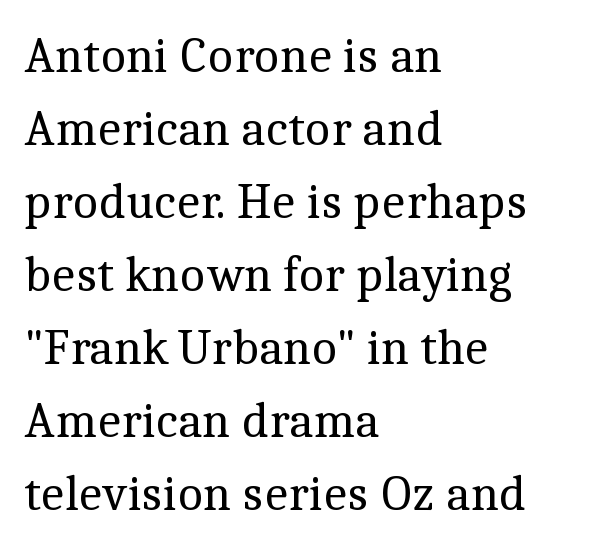
The font sits on the lighter half of the weight spectrum, regular included. The typesetter chose a ragged-right arrangement here. The area under the type is left untouched. Tall strokes in this sample are plumb rather than angled.
